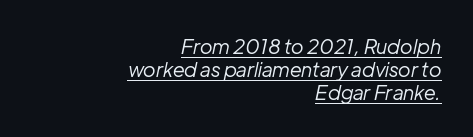
Q: Is the text bold? A: No.
Q: Is the text italic (slanted)? A: Yes, it leans right by about 12 degrees.
Q: Is the text underlined? A: Yes.
Q: How is the paragraph aligned? A: Right-aligned.
Q: Is the spacing between letters normal or unusually wide? A: Normal.
Q: Is the spacing between lines tight, normal or loose? A: Tight.
